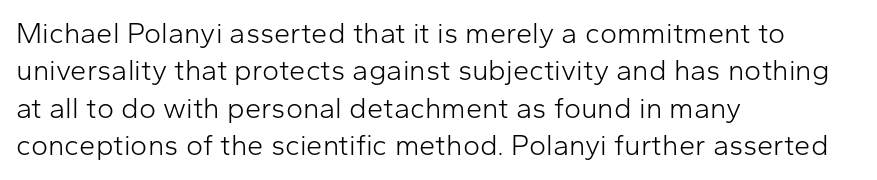
Q: Is the text bold? A: No.
Q: Is the text italic (slanted)? A: No, it is upright.
Q: Is the typeface a serif or a sans-serif typeface? A: Sans-serif.
Q: Is the text underlined? A: No.
Q: How is the paragraph aligned? A: Left-aligned.
Q: Is the spacing between letters normal or unusually wide? A: Normal.
Q: Is the spacing between lines tight, normal or loose? A: Normal.
Q: Width (condensed, normal, or wide)? A: Normal.
Q: Stroke contrast? A: Low.
Q: x-height? A: Medium.
Q: Monospaced? A: No.
